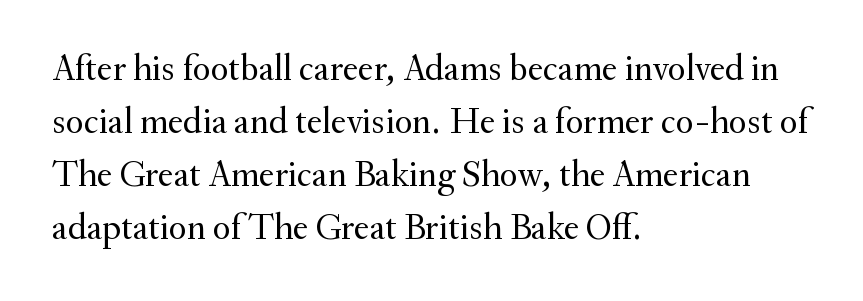
Q: Is the text bold? A: No.
Q: Is the text italic (slanted)? A: No, it is upright.
Q: Is the typeface a serif or a sans-serif typeface? A: Serif.
Q: Is the text underlined? A: No.
Q: How is the paragraph aligned? A: Left-aligned.
Q: Is the spacing between letters normal or unusually wide? A: Normal.
Q: Is the spacing between lines tight, normal or loose? A: Normal.
Q: Width (condensed, normal, or wide)? A: Normal.
Q: Stroke contrast? A: Medium.
Q: x-height? A: Small.
Q: Monospaced? A: No.
